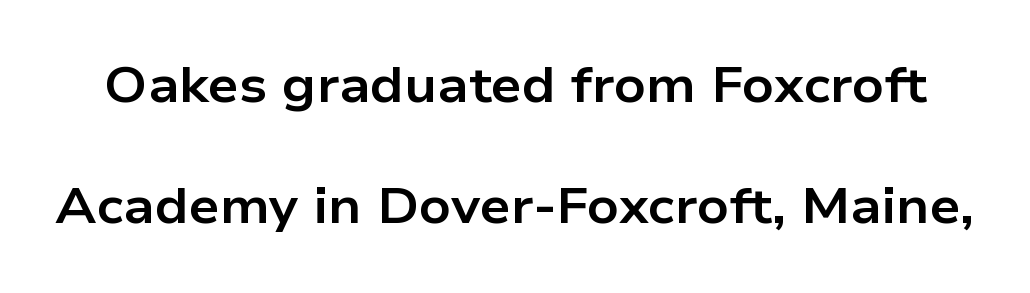
Q: Is the text bold? A: Yes.
Q: Is the text italic (slanted)? A: No, it is upright.
Q: Is the typeface a serif or a sans-serif typeface? A: Sans-serif.
Q: Is the text underlined? A: No.
Q: Is the spacing between letters normal or unusually wide? A: Normal.
Q: Is the spacing between lines tight, normal or loose? A: Loose.
Q: Width (condensed, normal, or wide)? A: Wide.
Q: Stroke contrast? A: Low.
Q: x-height? A: Medium.
Q: Monospaced? A: No.
